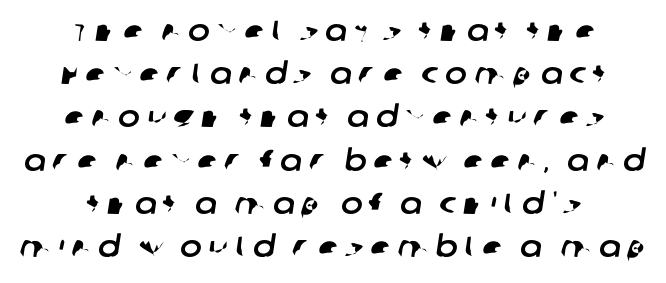
The image shows 29 px sans-serif type; set centered, normal line spacing (1.49x), unusually wide letter spacing (+0.24 em), not underlined; low stroke contrast and a large x-height.
